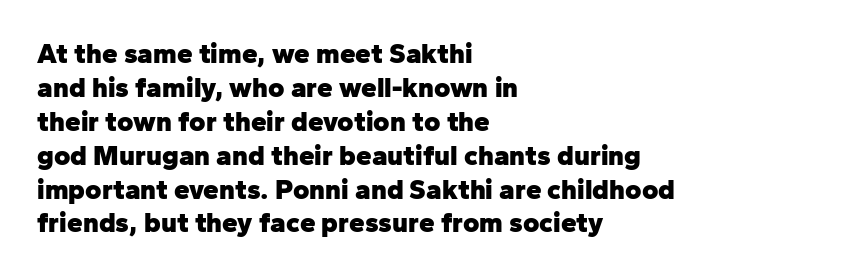
The passage shown is typed in a proportional face where columns would drift. What kind of face is this? One without serifs — a sans. Every letter is thick-stroked: bold, no question. The zone under the glyphs is completely vacant.
